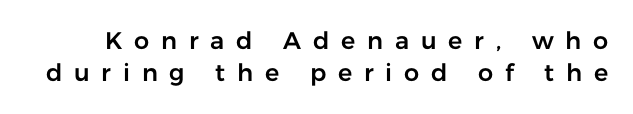
Q: Is the text italic (slanted)? A: No, it is upright.
Q: Is the text underlined? A: No.
Q: Is the spacing between letters normal or unusually wide? A: Unusually wide.
Q: Is the spacing between lines tight, normal or loose? A: Normal.
